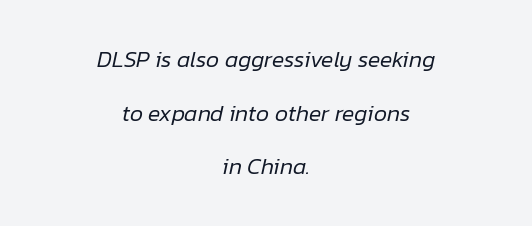
Q: Is the text bold? A: No.
Q: Is the text italic (slanted)? A: Yes, it leans right by about 12 degrees.
Q: Is the text underlined? A: No.
Q: How is the paragraph aligned? A: Centered.
Q: Is the spacing between letters normal or unusually wide? A: Normal.
Q: Is the spacing between lines tight, normal or loose? A: Loose.
